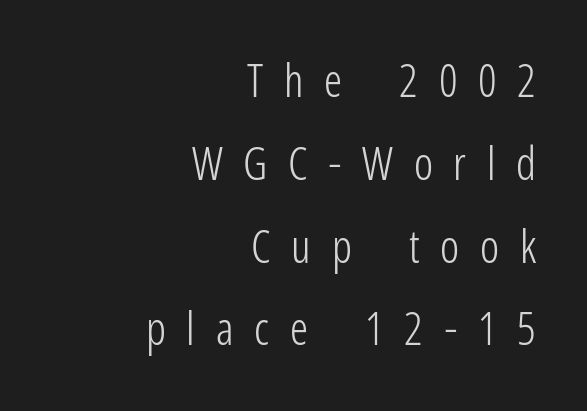
{"serif": "no", "italic": "no", "bold": "no", "weight": "light", "width": "condensed", "stroke_contrast": "low", "x_height": "medium", "monospaced": "no", "underline": "no", "align": "right", "line_spacing_ratio": 1.84, "letter_spacing": "wide", "letter_spacing_em": 0.46, "glyph_px": 45}
